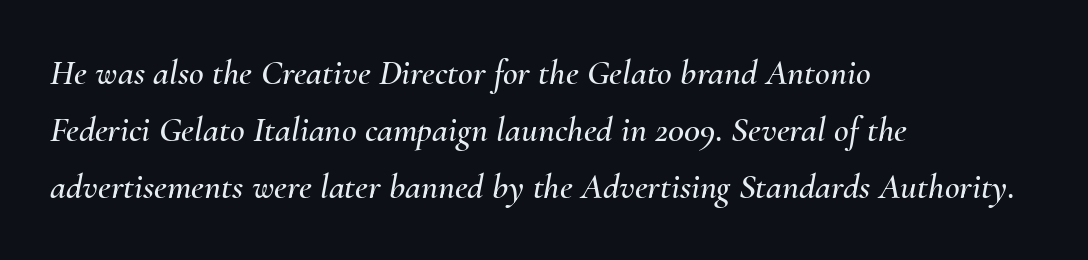
The image shows 36 px text type, italic (leaning right); set left-aligned, normal line spacing (1.59x), normal letter spacing, not underlined; medium stroke contrast and a small x-height.
